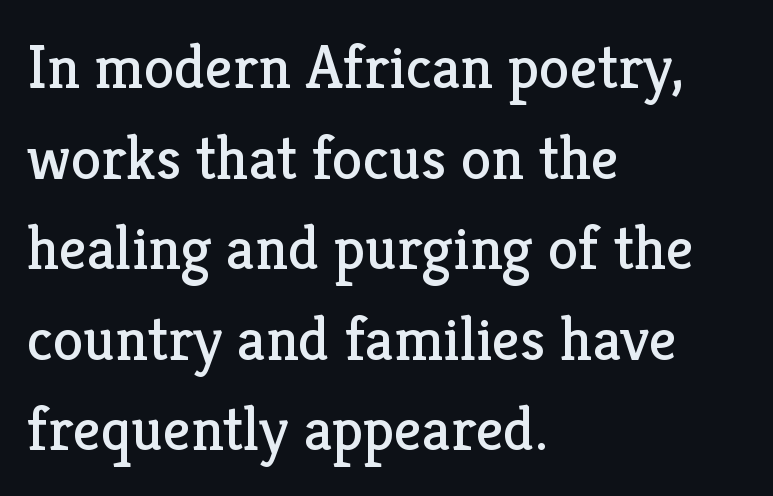
Q: Is the text bold? A: No.
Q: Is the text italic (slanted)? A: No, it is upright.
Q: Is the typeface a serif or a sans-serif typeface? A: Serif.
Q: Is the text underlined? A: No.
Q: How is the paragraph aligned? A: Left-aligned.
Q: Is the spacing between letters normal or unusually wide? A: Normal.
Q: Is the spacing between lines tight, normal or loose? A: Normal.
Q: Width (condensed, normal, or wide)? A: Normal.
Q: Stroke contrast? A: Low.
Q: x-height? A: Medium.
Q: Monospaced? A: No.
